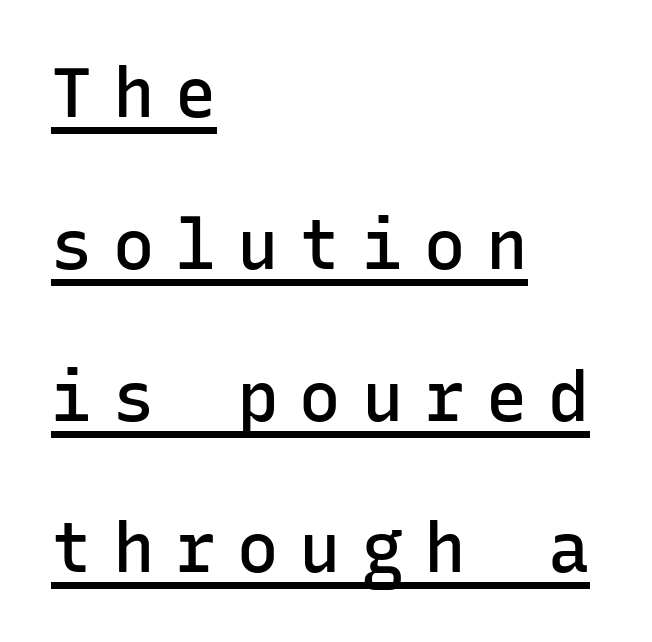
Q: Is the text bold? A: Semi-bold.
Q: Is the text italic (slanted)? A: No, it is upright.
Q: Is the typeface a serif or a sans-serif typeface? A: Sans-serif.
Q: Is the text underlined? A: Yes.
Q: How is the paragraph aligned? A: Left-aligned.
Q: Is the spacing between letters normal or unusually wide? A: Unusually wide.
Q: Is the spacing between lines tight, normal or loose? A: Loose.
Q: Width (condensed, normal, or wide)? A: Normal.
Q: Stroke contrast? A: Low.
Q: x-height? A: Medium.
Q: Monospaced? A: Yes.
